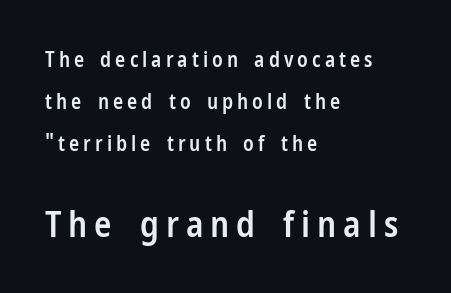
{"serif": "no", "italic": "no", "bold": "semi", "weight": "semibold", "width": "condensed", "stroke_contrast": "low", "x_height": "medium", "monospaced": "no", "underline": "no", "align": "left", "line_spacing": "loose", "line_spacing_ratio": 2.0, "larger_block": "second", "size_ratio": 1.71, "glyph_px": 36}
